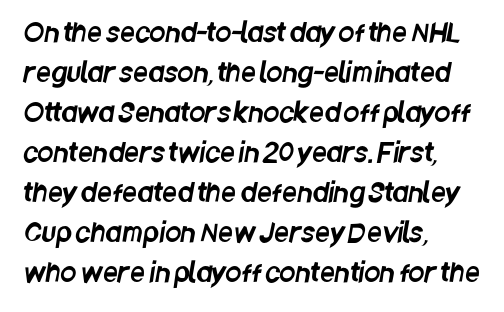
Descender tails drop into unmarked territory. Leading matches the norm, producing a regular column. Here the glyphs are tracked normally, forming tight word shapes. In CSS terms this would be text-align: left.
